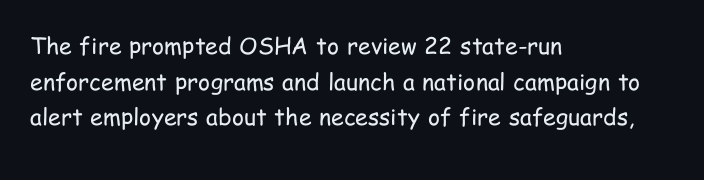
Baseline-to-baseline distance is the conventional proportion of letter height. The passage is arranged the way most books set body copy — flush left. The glyphs are unaccompanied by any horizontal stroke below them. The gaps between neighbouring characters are ordinary and unremarkable.
